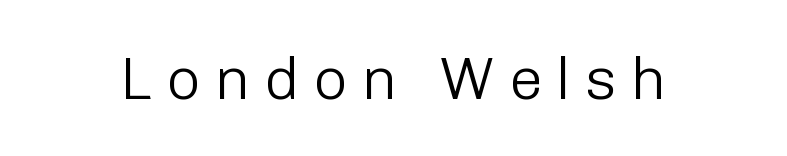
Q: Is the text bold? A: No.
Q: Is the text italic (slanted)? A: No, it is upright.
Q: Is the typeface a serif or a sans-serif typeface? A: Sans-serif.
Q: Is the text underlined? A: No.
Q: Is the spacing between letters normal or unusually wide? A: Unusually wide.
Q: Width (condensed, normal, or wide)? A: Normal.
Q: Stroke contrast? A: Low.
Q: x-height? A: Medium.
Q: Monospaced? A: No.
